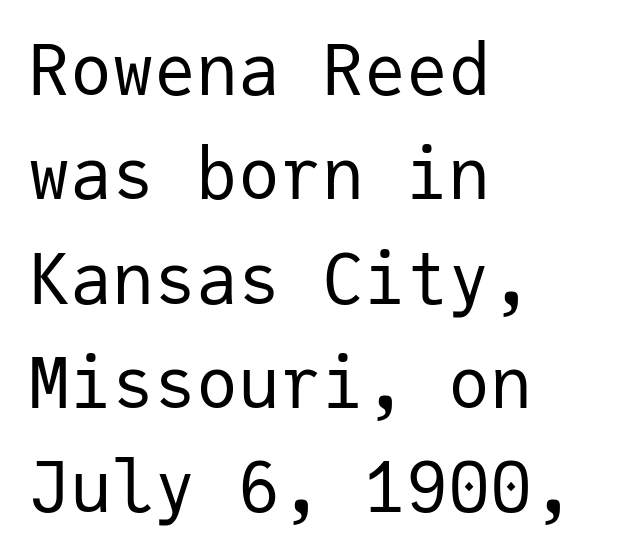
{"serif": "no", "italic": "no", "bold": "no", "weight": "regular", "width": "normal", "stroke_contrast": "low", "x_height": "medium", "monospaced": "yes", "underline": "no", "align": "left", "line_spacing": "normal", "line_spacing_ratio": 1.49, "letter_spacing": "normal", "letter_spacing_em": 0.0, "glyph_px": 70}
